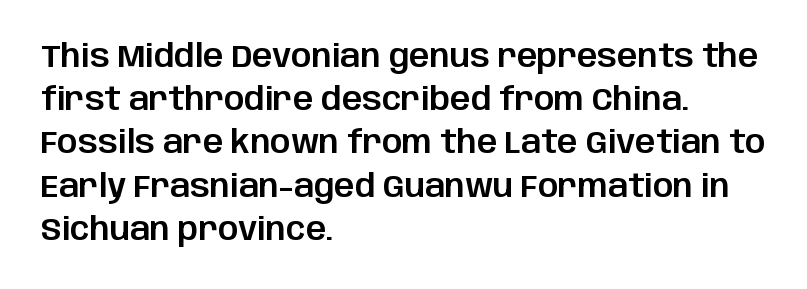
The image shows 32 px sans-serif type, upright; set left-aligned, normal line spacing (1.35x), normal letter spacing, not underlined; low stroke contrast and a large x-height.
